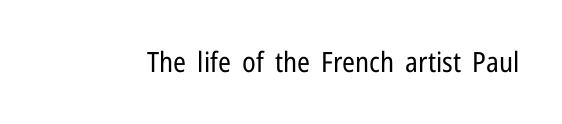
The image shows 28 px regular-weight, condensed sans-serif type, upright; set normal letter spacing, not underlined; low stroke contrast and a medium x-height.
